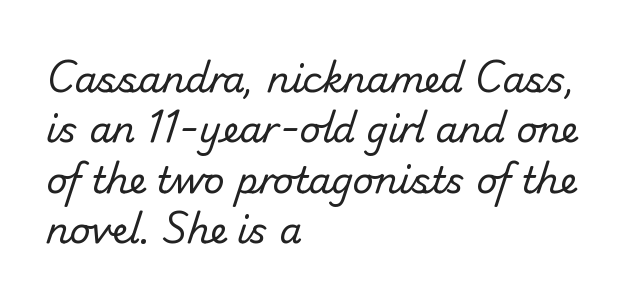
Q: Is the text bold? A: No.
Q: Is the typeface a serif or a sans-serif typeface? A: Sans-serif.
Q: Is the text underlined? A: No.
Q: How is the paragraph aligned? A: Left-aligned.
Q: Is the spacing between letters normal or unusually wide? A: Normal.
Q: Is the spacing between lines tight, normal or loose? A: Normal.
Q: Width (condensed, normal, or wide)? A: Normal.
Q: Stroke contrast? A: Low.
Q: x-height? A: Small.
Q: Monospaced? A: No.
